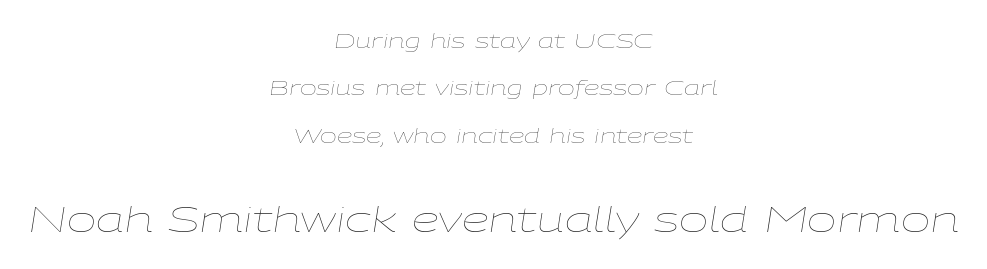
The letterforms sit shoulder to shoulder at normal distance. No word sits above an underline. Casual observation: everything's sitting right in the middle. This block would shrink considerably if given ordinary leading; it's expanded now. Vertical stems look standard width or narrower in stroke.
